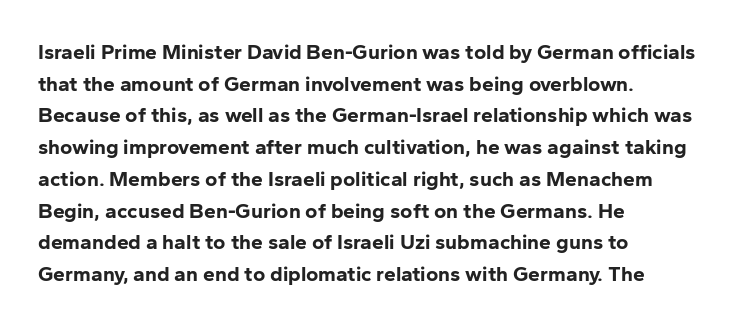
This is roman type, the default non-slanted kind. Observe the ordinary spacing: letters are neighbours, not strangers. The space between consecutive lines is moderate. Leftover space on each line is placed entirely after the last word. The string is rendered with underlining switched off. What weight is shown? A full bold with thick strokes.
